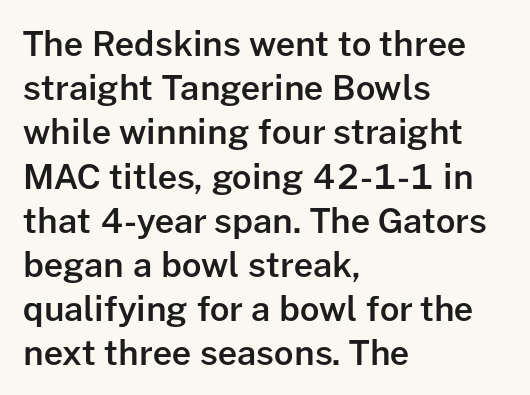
{"serif": "no", "italic": "no", "bold": "semi", "weight": "semibold", "width": "normal", "stroke_contrast": "low", "x_height": "medium", "monospaced": "no", "underline": "no", "align": "left", "line_spacing": "normal", "line_spacing_ratio": 1.3, "letter_spacing": "normal", "letter_spacing_em": 0.0, "glyph_px": 34}
